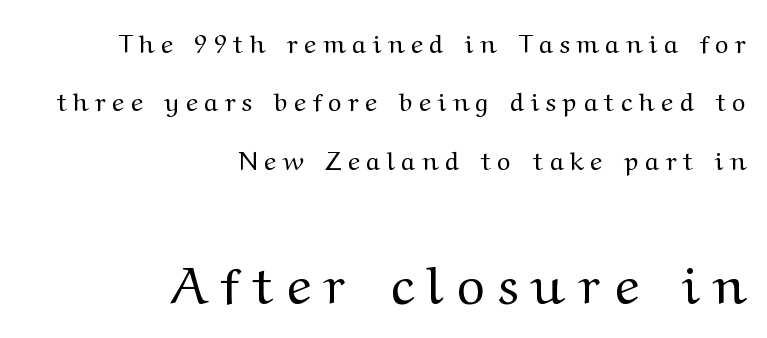
The image shows 53 px regular-weight, wide serif type, upright; set right-aligned, loose line spacing (2.25x), unusually wide letter spacing (+0.25 em), not underlined; the second (bottom) block is 2.04x larger; medium stroke contrast and a medium x-height.
